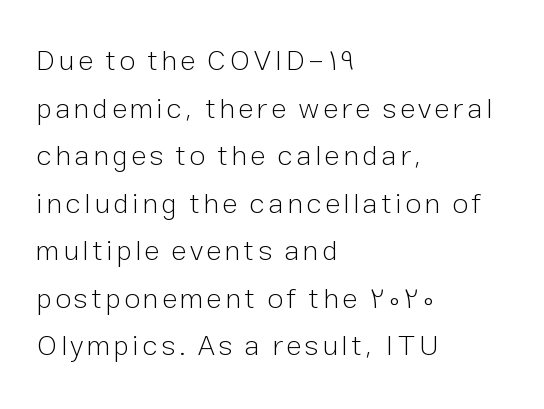
Each new line begins a customary step beneath the previous one. Nope, no serifs anywhere on these letters. The specimen omits any rule beneath the text block's lines. Notice how the passage keeps a crisp vertical edge on the left only. Rendered with straight, roman letterforms. Here the designer chose a conventional face with non-uniform glyph widths.
